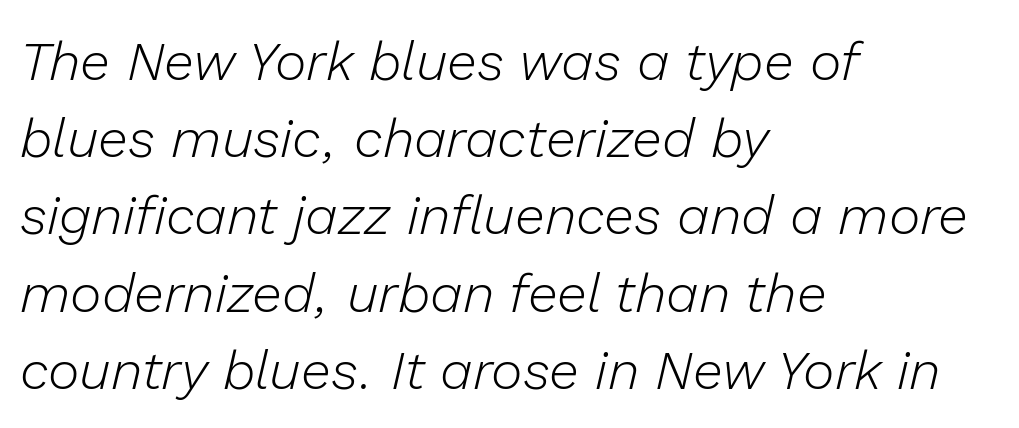
The foot of each line stays bare and open. Weight: in the light-to-regular range. Does extra space separate the letters? No, they use regular spacing. Typeset ragged right — the left edge is the straight one. Reading down the column, the eye jumps a familiar distance to each next line.
